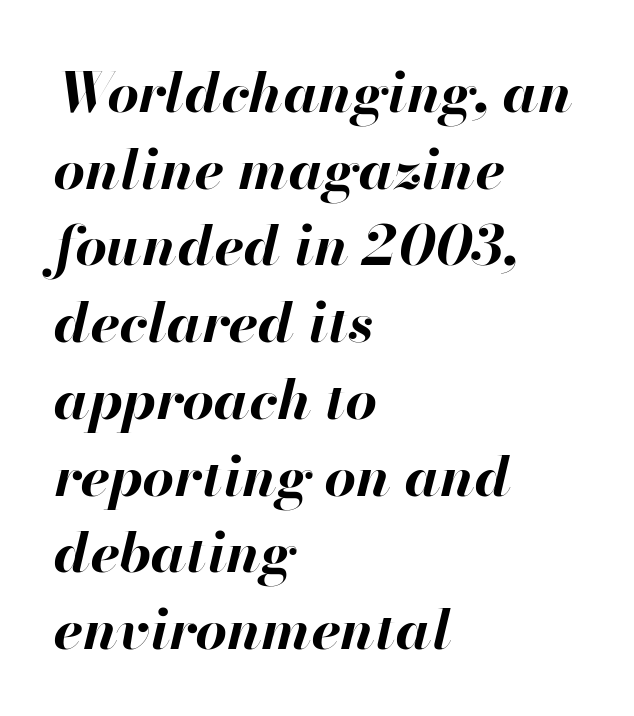
{"italic": "yes", "lean": "right", "slant_degrees": 13, "bold": "yes", "weight": "bold", "width": "normal", "stroke_contrast": "high", "x_height": "small", "monospaced": "no", "underline": "no", "align": "left", "line_spacing": "normal", "line_spacing_ratio": 1.37, "letter_spacing": "normal", "letter_spacing_em": 0.0, "glyph_px": 56}
